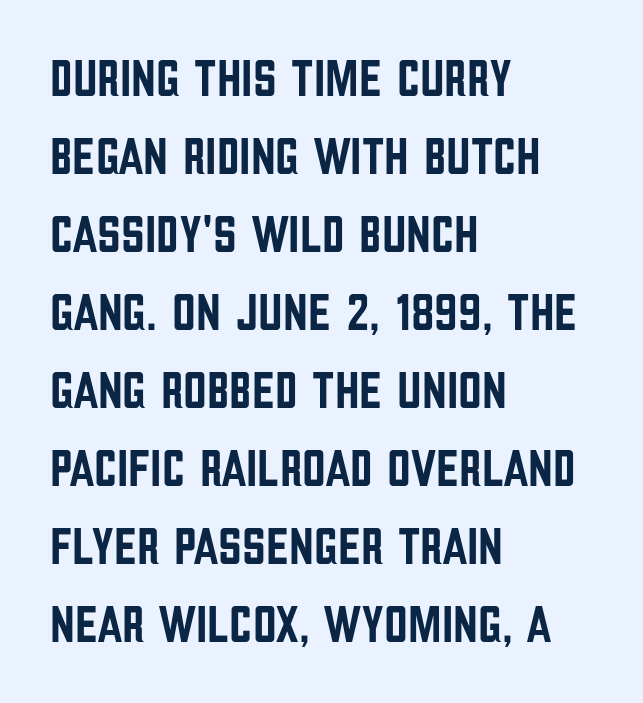
The image shows 52 px condensed sans-serif type, upright; set left-aligned, normal line spacing (1.5x), normal letter spacing, not underlined; low stroke contrast and a large x-height.
